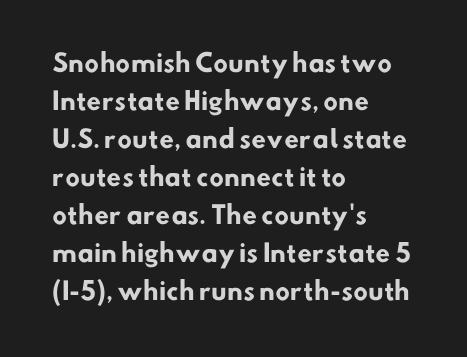
The image shows 24 px bold type; set left-aligned, normal line spacing (1.58x), normal letter spacing, not underlined.
